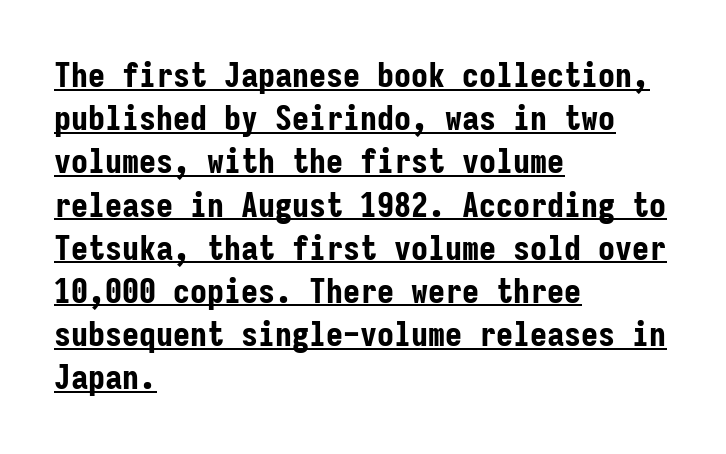
{"serif": "no", "italic": "no", "bold": "yes", "weight": "bold", "width": "condensed", "stroke_contrast": "low", "x_height": "medium", "monospaced": "yes", "underline": "yes", "align": "left", "line_spacing": "normal", "line_spacing_ratio": 1.27, "letter_spacing": "normal", "letter_spacing_em": 0.0, "glyph_px": 34}
